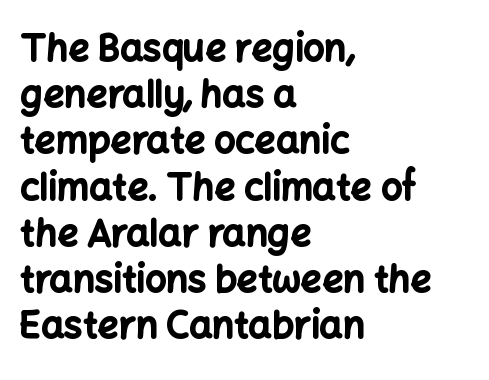
Q: Is the text bold? A: Yes.
Q: Is the text italic (slanted)? A: No, it is upright.
Q: Is the typeface a serif or a sans-serif typeface? A: Sans-serif.
Q: Is the text underlined? A: No.
Q: How is the paragraph aligned? A: Left-aligned.
Q: Is the spacing between letters normal or unusually wide? A: Normal.
Q: Is the spacing between lines tight, normal or loose? A: Normal.
Q: Width (condensed, normal, or wide)? A: Normal.
Q: Stroke contrast? A: Low.
Q: x-height? A: Medium.
Q: Monospaced? A: No.
